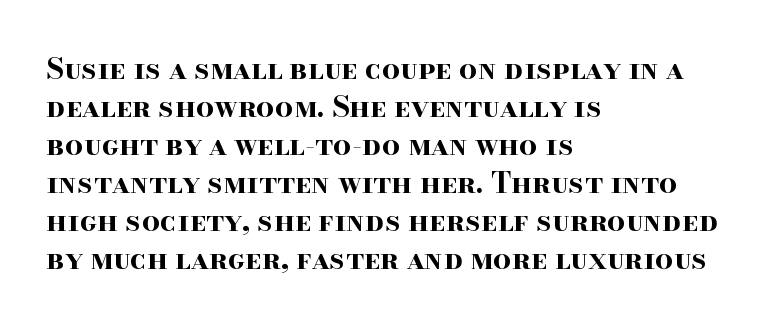
Q: Is the text bold? A: Yes.
Q: Is the text italic (slanted)? A: No, it is upright.
Q: Is the typeface a serif or a sans-serif typeface? A: Serif.
Q: Is the text underlined? A: No.
Q: How is the paragraph aligned? A: Left-aligned.
Q: Is the spacing between letters normal or unusually wide? A: Normal.
Q: Is the spacing between lines tight, normal or loose? A: Normal.
Q: Width (condensed, normal, or wide)? A: Wide.
Q: Stroke contrast? A: High.
Q: x-height? A: Small.
Q: Monospaced? A: No.
